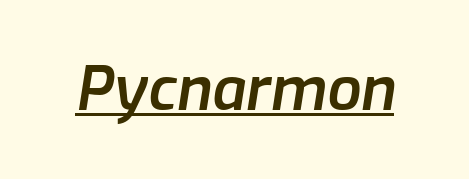
Do the characters align in a grid? No, the font is proportional. In terms of posture, this sample is oblique. Like a heading marked for emphasis, these lines bear an underscore. Nobody touched the tracking dial on this one.
